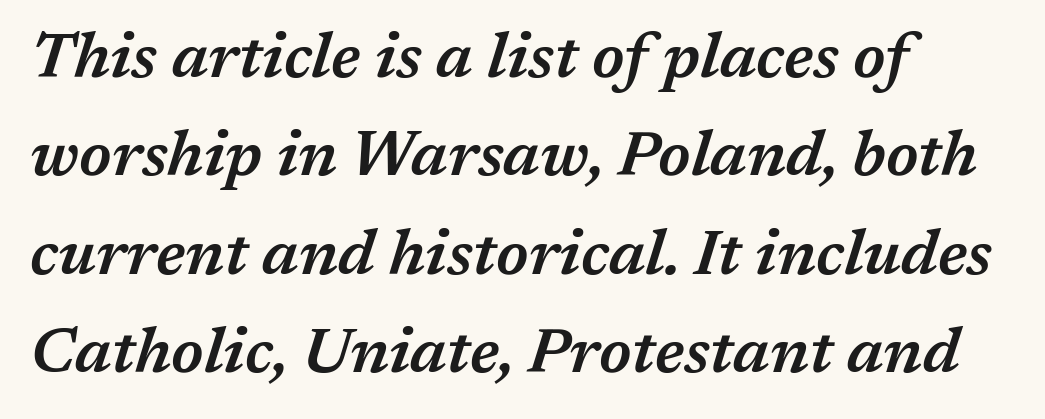
{"italic": "yes", "lean": "right", "slant_degrees": 17, "bold": "semi", "weight": "semibold", "width": "normal", "stroke_contrast": "medium", "x_height": "medium", "monospaced": "no", "underline": "no", "align": "left", "line_spacing": "normal", "line_spacing_ratio": 1.56, "letter_spacing": "normal", "letter_spacing_em": 0.0, "glyph_px": 63}
